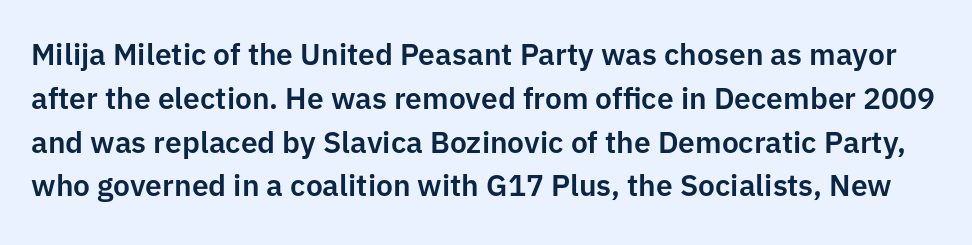
Q: Is the text italic (slanted)? A: No, it is upright.
Q: Is the typeface a serif or a sans-serif typeface? A: Sans-serif.
Q: Is the text underlined? A: No.
Q: Is the spacing between letters normal or unusually wide? A: Normal.
Q: Is the spacing between lines tight, normal or loose? A: Normal.
Q: Width (condensed, normal, or wide)? A: Normal.
Q: Stroke contrast? A: Low.
Q: x-height? A: Medium.
Q: Monospaced? A: No.
